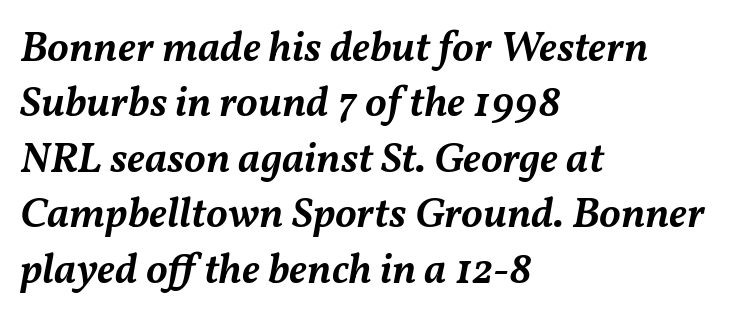
Line spacing here is normal. Layout note: lines flush left. These lines are rendered in a variable-pitch font. Weight: semibold (demi). Observe the ordinary spacing: letters are neighbours, not strangers.
